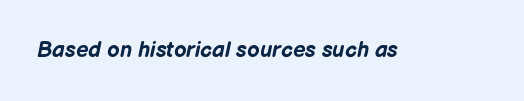
Q: Is the text bold? A: Yes.
Q: Is the text italic (slanted)? A: Yes, it leans right by about 12 degrees.
Q: Is the text underlined? A: No.
Q: Is the spacing between letters normal or unusually wide? A: Normal.
